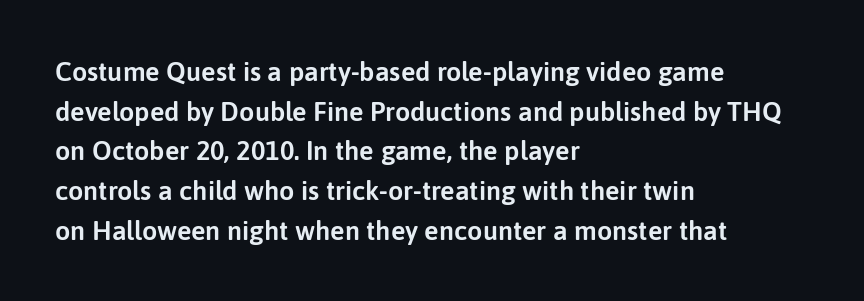
Q: Is the text italic (slanted)? A: No, it is upright.
Q: Is the text underlined? A: No.
Q: How is the paragraph aligned? A: Left-aligned.
Q: Is the spacing between letters normal or unusually wide? A: Normal.
Q: Is the spacing between lines tight, normal or loose? A: Normal.
